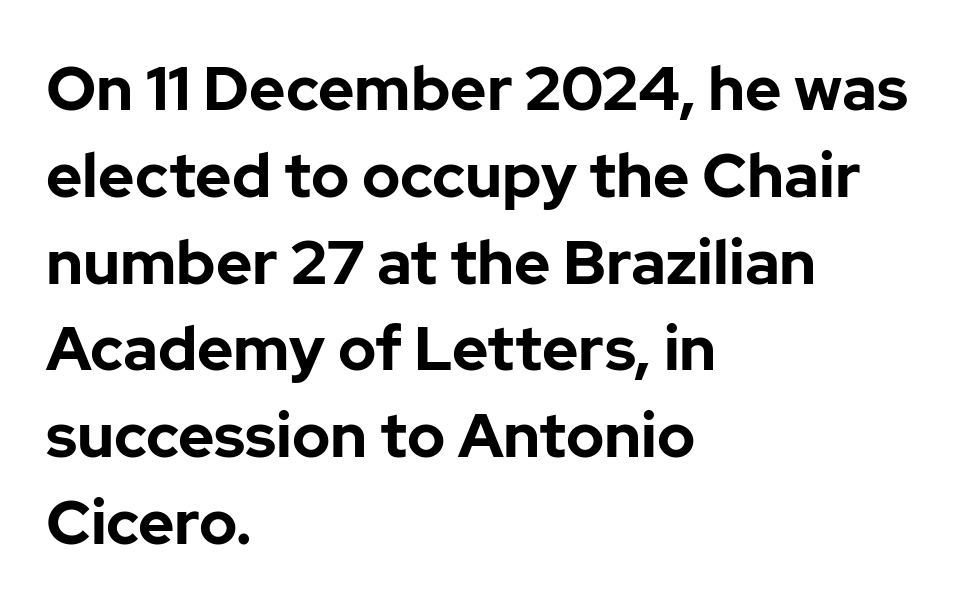
The image shows 62 px bold sans-serif type, upright; set left-aligned, normal line spacing (1.4x), normal letter spacing, not underlined; low stroke contrast and a medium x-height.
